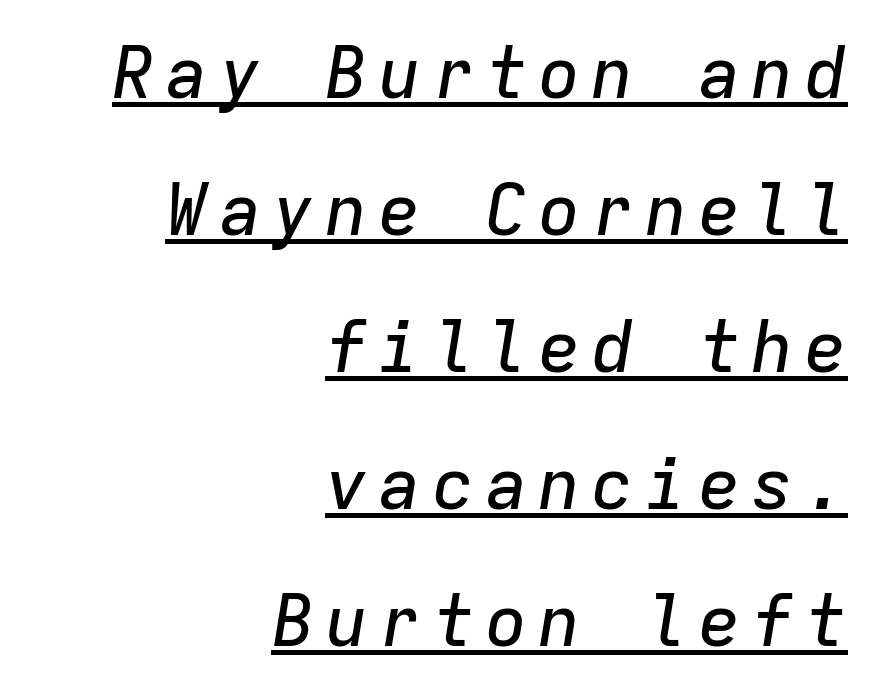
Q: Is the text italic (slanted)? A: Yes, it leans right by about 9 degrees.
Q: Is the text underlined? A: Yes.
Q: How is the paragraph aligned? A: Right-aligned.
Q: Is the spacing between lines tight, normal or loose? A: Loose.
Q: Width (condensed, normal, or wide)? A: Normal.
Q: Stroke contrast? A: Low.
Q: x-height? A: Medium.
Q: Monospaced? A: Yes.
